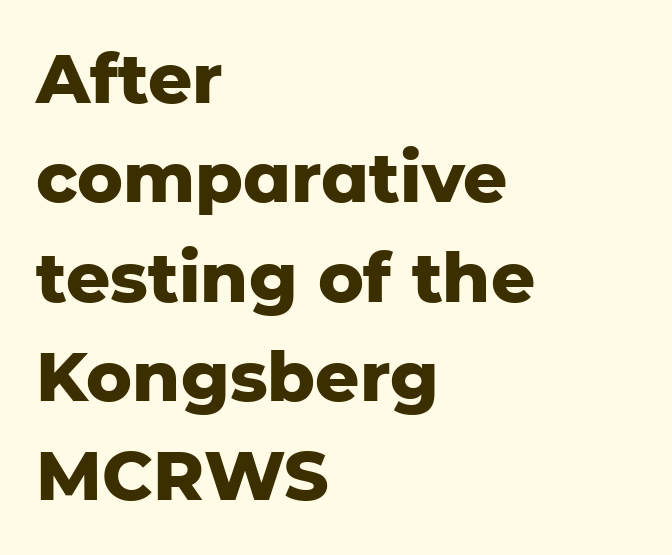
The image shows 69 px heavy sans-serif type, upright; set left-aligned, normal line spacing (1.44x), normal letter spacing, not underlined; low stroke contrast and a medium x-height.
